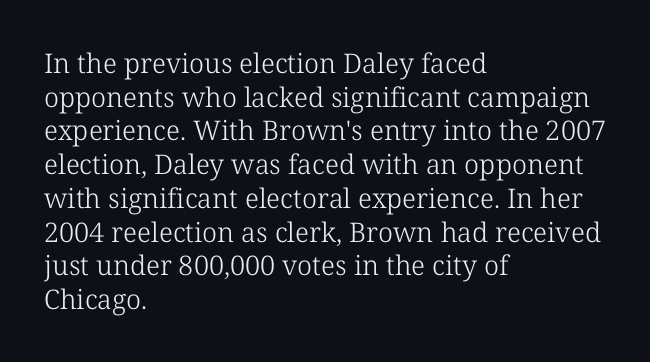
{"italic": "no", "bold": "no", "underline": "no", "align": "left", "line_spacing": "normal", "line_spacing_ratio": 1.25, "letter_spacing": "normal", "letter_spacing_em": 0.0, "glyph_px": 27}
